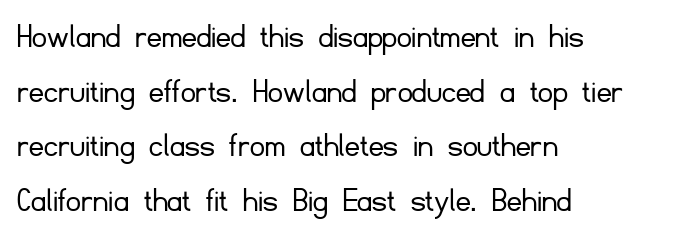
The image shows 36 px light sans-serif type, upright; set left-aligned, normal line spacing (1.52x), normal letter spacing, not underlined; low stroke contrast and a small x-height.
